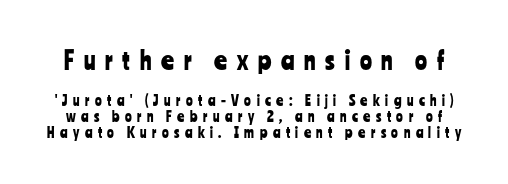
Q: Is the text italic (slanted)? A: No, it is upright.
Q: Is the text underlined? A: No.
Q: Is the spacing between letters normal or unusually wide? A: Unusually wide.
Q: Is the spacing between lines tight, normal or loose? A: Tight.
Q: Which block of text is set in a larger size, the first (top) or the second (bottom)? A: The first (top) one.
